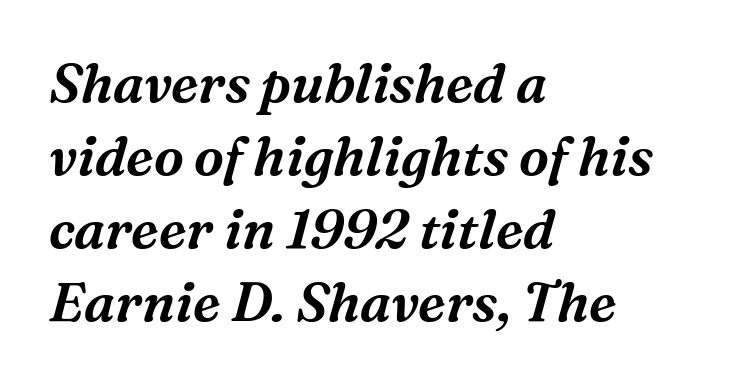
{"serif": "yes", "italic": "yes", "lean": "right", "slant_degrees": 16, "width": "normal", "stroke_contrast": "medium", "x_height": "medium", "monospaced": "no", "underline": "no", "align": "left", "line_spacing": "normal", "line_spacing_ratio": 1.35, "letter_spacing": "normal", "letter_spacing_em": 0.0, "glyph_px": 54}
